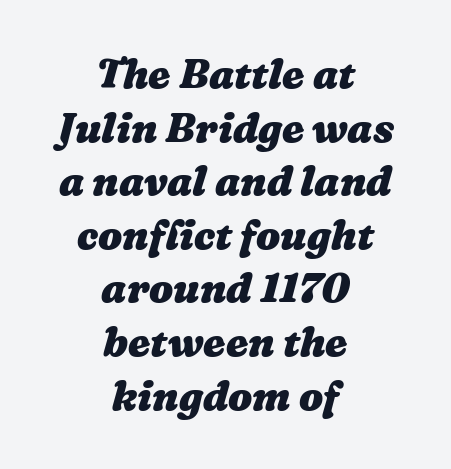
Q: Is the text bold? A: Yes.
Q: Is the text underlined? A: No.
Q: How is the paragraph aligned? A: Centered.
Q: Is the spacing between letters normal or unusually wide? A: Normal.
Q: Is the spacing between lines tight, normal or loose? A: Normal.
Q: Width (condensed, normal, or wide)? A: Wide.
Q: Stroke contrast? A: Medium.
Q: x-height? A: Medium.
Q: Monospaced? A: No.
